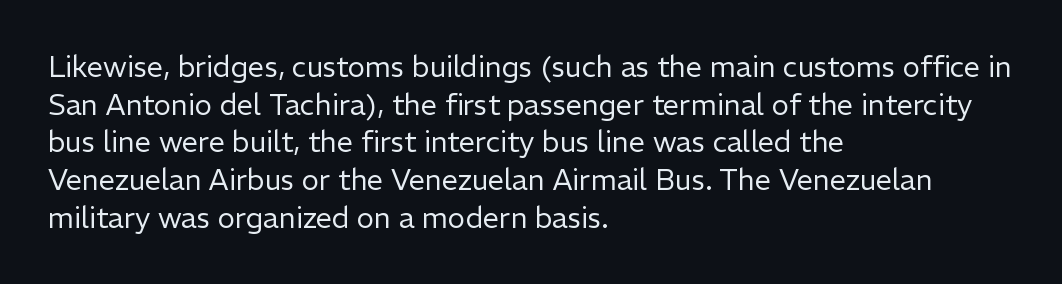
Is the letter spacing exaggerated? No — it looks like the ordinary default. Compared with a typical body face, this is equally light or lighter still. The axis of the letterforms is exactly vertical. Nothing sits at the stroke ends, so this counts as sans-serif. You could not count columns in this text — the font is proportionally spaced. In CSS terms this would be text-align: left.
